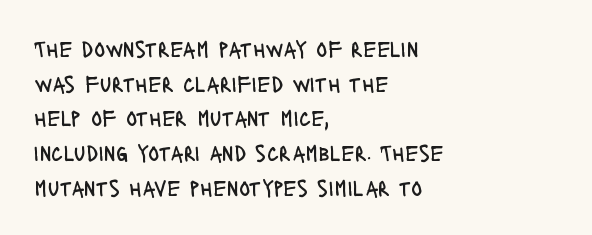
{"italic": "no", "bold": "no", "underline": "no", "align": "left", "line_spacing": "normal", "line_spacing_ratio": 1.51, "letter_spacing": "normal", "letter_spacing_em": 0.0, "glyph_px": 23}
